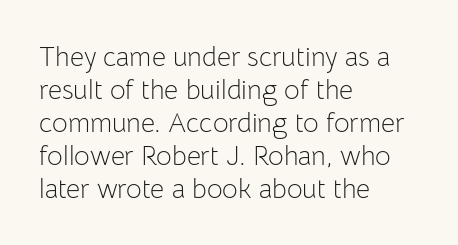
The type sits square on the baseline with zero lean. All the whitespace from short lines collects on the right. Students, note that the glyphs here touch the page at normal intervals. Weight class: somewhere from thin through regular. The foot of each line stays bare and open.
